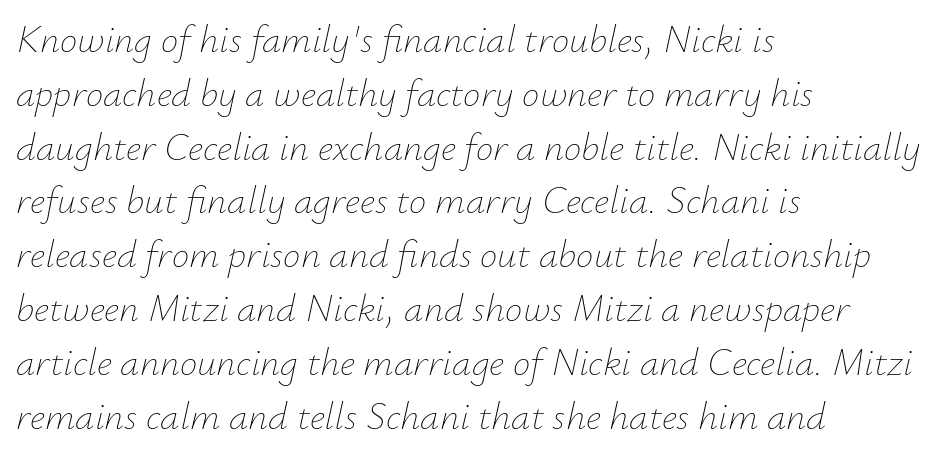
Underline: absent. Leading: standard. Does the lettering tilt? It does — this is italic. If you drew a ruler down the left edge, every line would touch it. Letter spacing: default.
